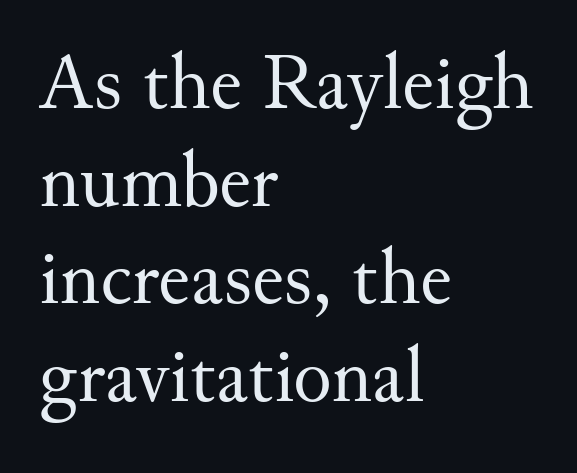
Inter-character spacing is left at the font's built-in metrics. A clean baseline with only descenders dipping below it. The rendering anchors every line to the left-hand side. The strokes are not fattened; the text isn't bold. In terms of letterform style, serifs are clearly present.
